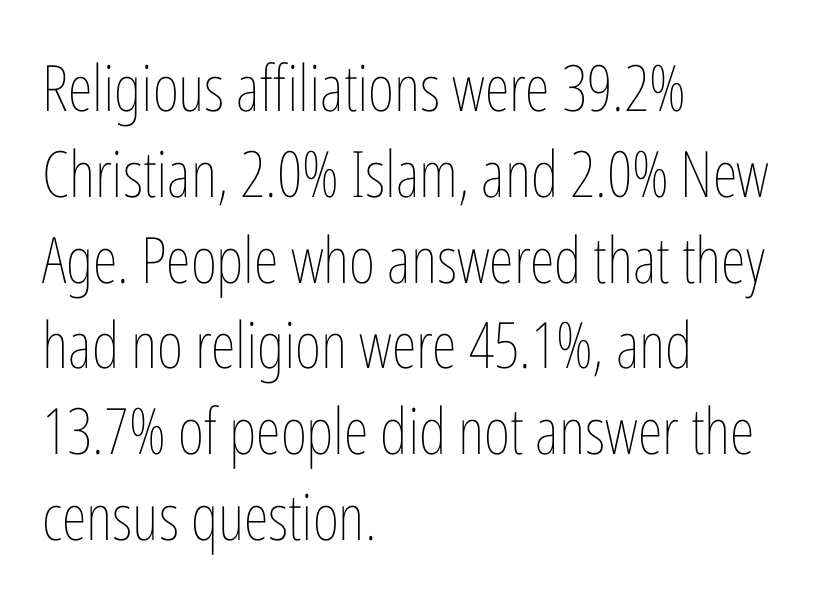
The image shows 64 px thin, condensed type, upright; set left-aligned, normal line spacing (1.34x), normal letter spacing, not underlined; low stroke contrast and a medium x-height.
